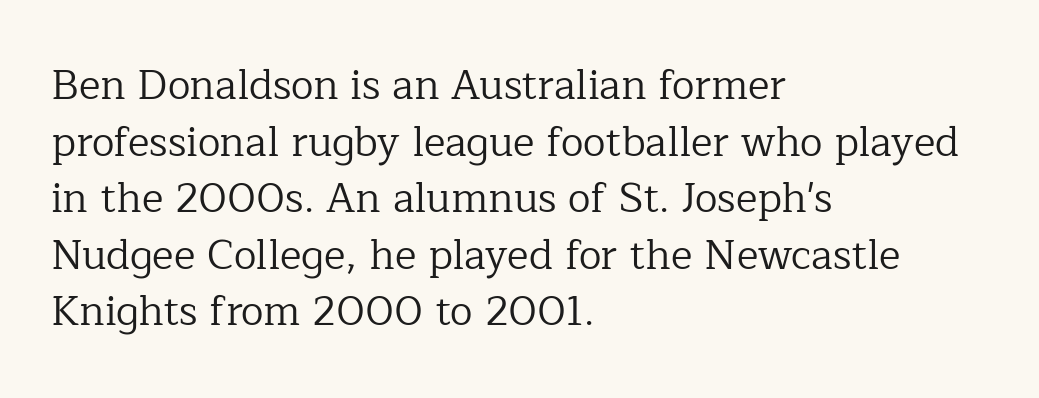
Q: Is the text bold? A: No.
Q: Is the text italic (slanted)? A: No, it is upright.
Q: Is the typeface a serif or a sans-serif typeface? A: Serif.
Q: Is the text underlined? A: No.
Q: How is the paragraph aligned? A: Left-aligned.
Q: Is the spacing between letters normal or unusually wide? A: Normal.
Q: Is the spacing between lines tight, normal or loose? A: Normal.
Q: Width (condensed, normal, or wide)? A: Normal.
Q: Stroke contrast? A: Low.
Q: x-height? A: Medium.
Q: Monospaced? A: No.
